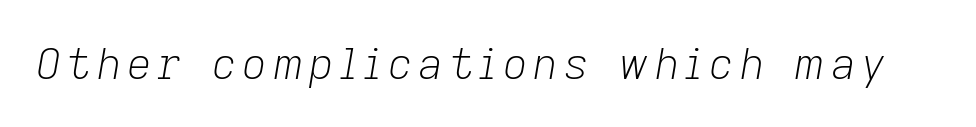
The image shows 43 px light type, italic (leaning right); set not underlined; low stroke contrast and a medium x-height.
